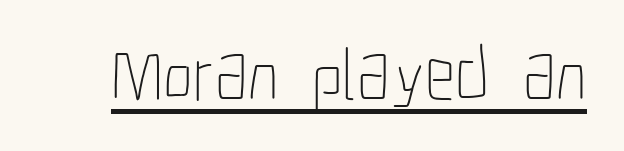
Q: Is the text bold? A: No.
Q: Is the text italic (slanted)? A: No, it is upright.
Q: Is the text underlined? A: Yes.
Q: Is the spacing between letters normal or unusually wide? A: Normal.
Q: Width (condensed, normal, or wide)? A: Condensed.
Q: Stroke contrast? A: Low.
Q: x-height? A: Medium.
Q: Monospaced? A: No.
